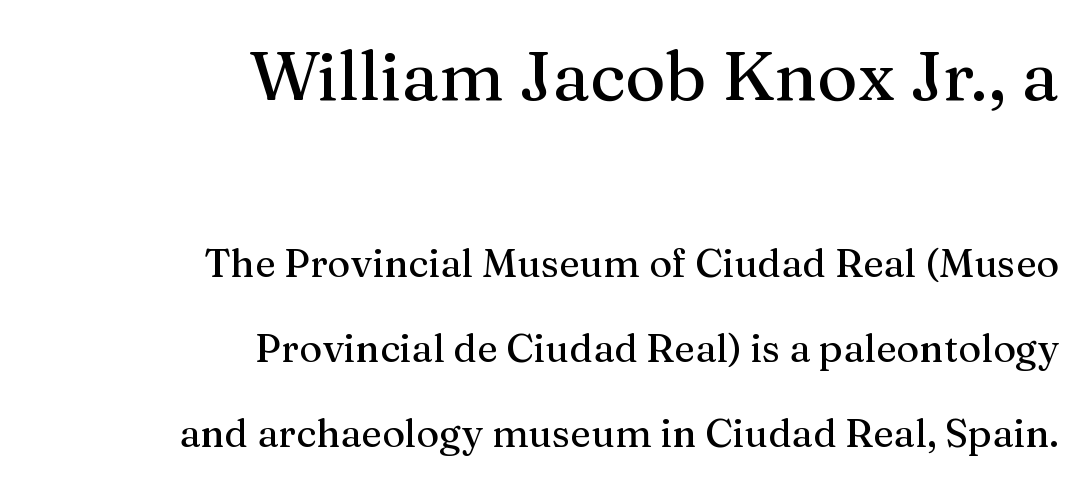
Q: Is the text italic (slanted)? A: No, it is upright.
Q: Is the typeface a serif or a sans-serif typeface? A: Serif.
Q: Is the text underlined? A: No.
Q: How is the paragraph aligned? A: Right-aligned.
Q: Is the spacing between letters normal or unusually wide? A: Normal.
Q: Is the spacing between lines tight, normal or loose? A: Loose.
Q: Which block of text is set in a larger size, the first (top) or the second (bottom)? A: The first (top) one.
Q: Width (condensed, normal, or wide)? A: Normal.
Q: Stroke contrast? A: Medium.
Q: x-height? A: Medium.
Q: Monospaced? A: No.
